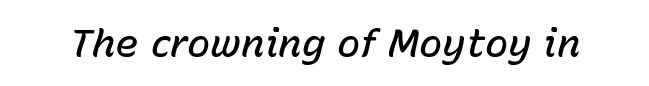
Q: Is the text bold? A: Semi-bold.
Q: Is the text italic (slanted)? A: Yes, it leans right by about 15 degrees.
Q: Is the text underlined? A: No.
Q: Is the spacing between letters normal or unusually wide? A: Normal.
Q: Width (condensed, normal, or wide)? A: Normal.
Q: Stroke contrast? A: Low.
Q: x-height? A: Medium.
Q: Monospaced? A: No.
